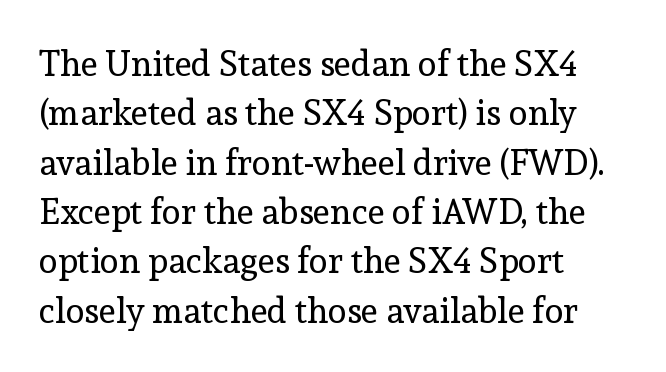
The image shows 35 px regular-weight serif type, upright; set left-aligned, normal line spacing (1.41x), normal letter spacing, not underlined; a medium x-height.
